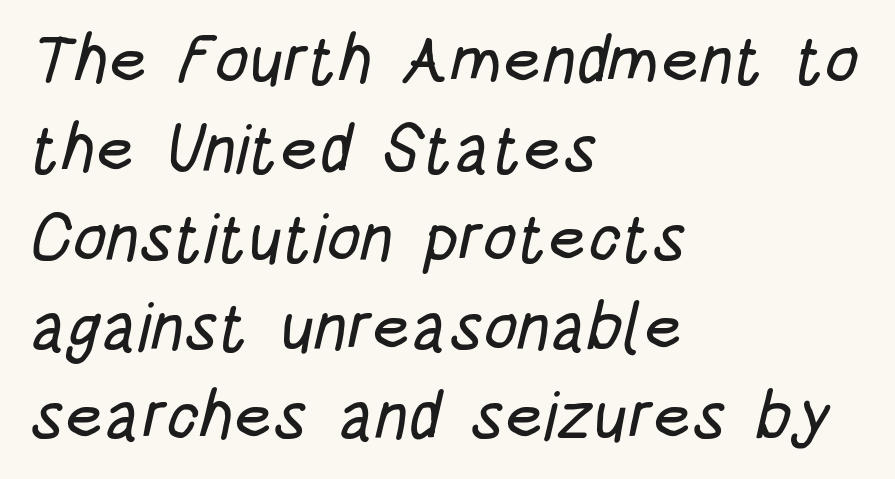
Q: Is the typeface a serif or a sans-serif typeface? A: Sans-serif.
Q: Is the text underlined? A: No.
Q: How is the paragraph aligned? A: Left-aligned.
Q: Is the spacing between letters normal or unusually wide? A: Normal.
Q: Is the spacing between lines tight, normal or loose? A: Normal.
Q: Width (condensed, normal, or wide)? A: Condensed.
Q: Stroke contrast? A: Low.
Q: x-height? A: Large.
Q: Monospaced? A: No.
